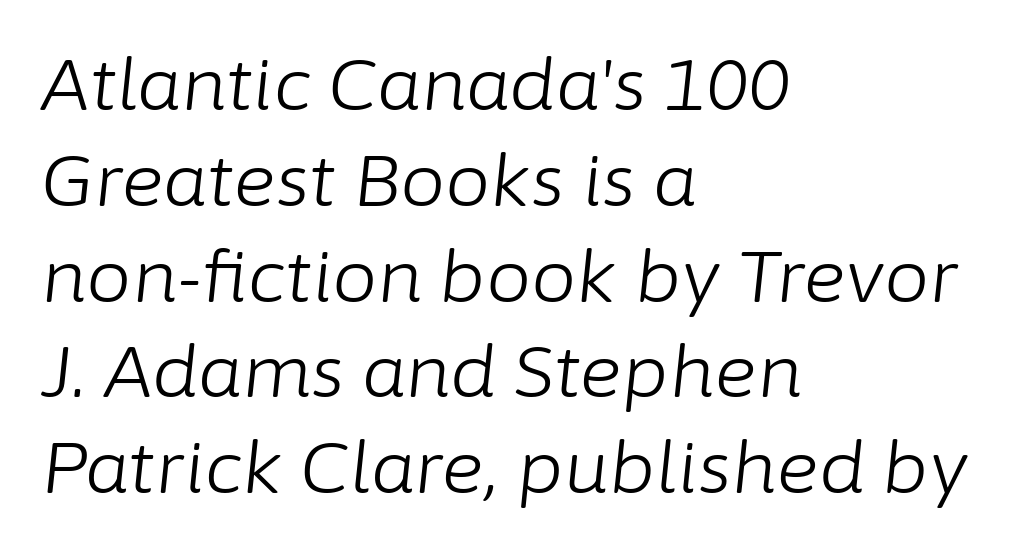
The image shows 72 px light type, italic (leaning right); set left-aligned, normal line spacing (1.33x), normal letter spacing, not underlined; low stroke contrast and a medium x-height.
